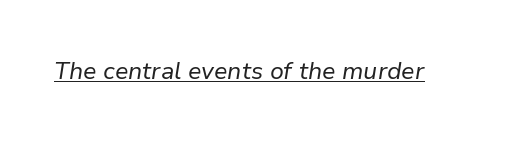
Compared with ordinary roman type, these characters are visibly tilted. The strokes carry an ordinary text weight at most. Caption: standard tracking, unaltered. A baseline rule has been typeset under these characters.
